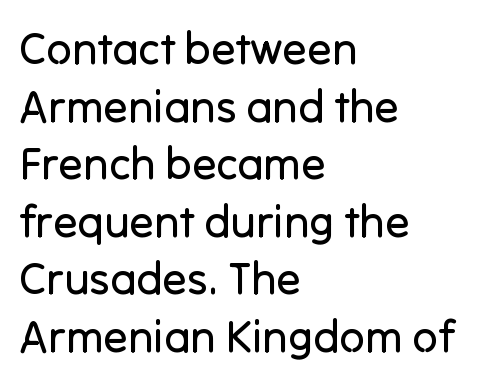
The image shows 45 px regular-weight sans-serif type, upright; set left-aligned, normal line spacing (1.28x), normal letter spacing, not underlined; low stroke contrast and a medium x-height.
